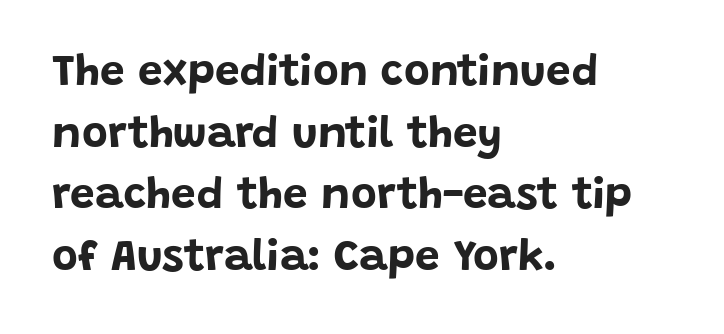
{"serif": "no", "italic": "no", "bold": "yes", "weight": "bold", "width": "normal", "stroke_contrast": "low", "x_height": "large", "monospaced": "no", "underline": "no", "align": "left", "line_spacing": "normal", "line_spacing_ratio": 1.4, "letter_spacing": "normal", "letter_spacing_em": 0.0, "glyph_px": 44}
